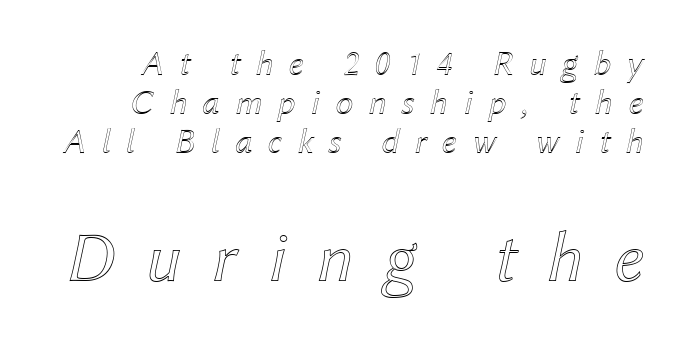
Quick note: interline space is minimal. Bigger letters appear in the bottom chunk; the top chunk is reduced. Honestly, the letter spacing is so wide it's the main thing you notice. The baseline area is clear. Observe the lean: these are italic letterforms. Looks like regular typesetting: each glyph gets only the width it needs.
